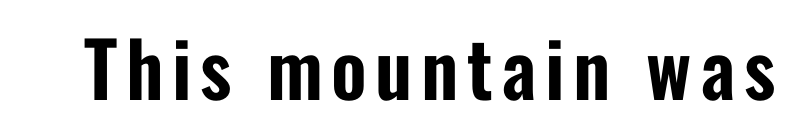
Q: Is the text italic (slanted)? A: No, it is upright.
Q: Is the typeface a serif or a sans-serif typeface? A: Sans-serif.
Q: Is the text underlined? A: No.
Q: Width (condensed, normal, or wide)? A: Condensed.
Q: Stroke contrast? A: Low.
Q: x-height? A: Medium.
Q: Monospaced? A: No.
